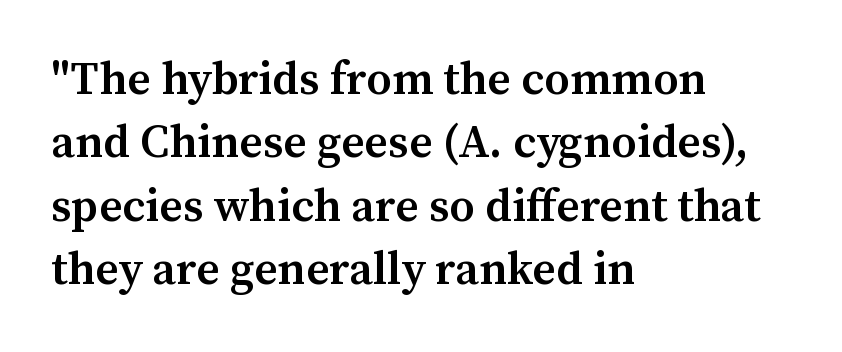
Is the letter spacing exaggerated? No — it looks like the ordinary default. Letters rest on an invisible, unmarked baseline. The lines sit at an ordinary, default distance from one another. Italic? Not at all — the glyphs are vertical.
